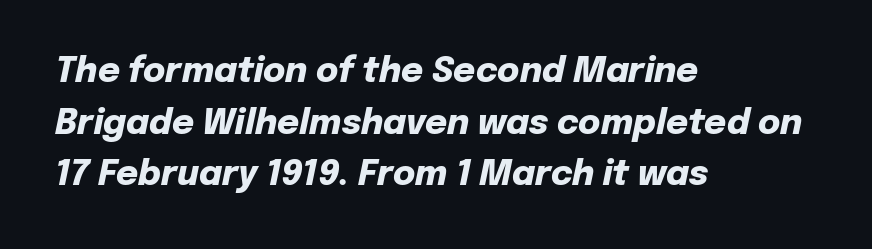
Does the copy run flush right? No — it runs flush left. The letters are slanted; this is an italic face. Compared with typical paragraphs, the rows here are spaced about the same. The passage shown is emphatically bold. The strip under each line holds only bare page. Spacing verdict: proportional, widths tailored to each character.
